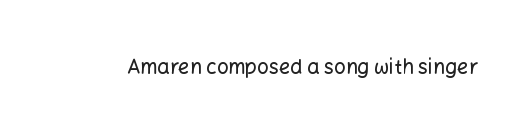
These lines keep a tight, regular rhythm from letter to letter. Unmarked baselines from the first word to the last. Italic: no, the glyphs are upright roman.
